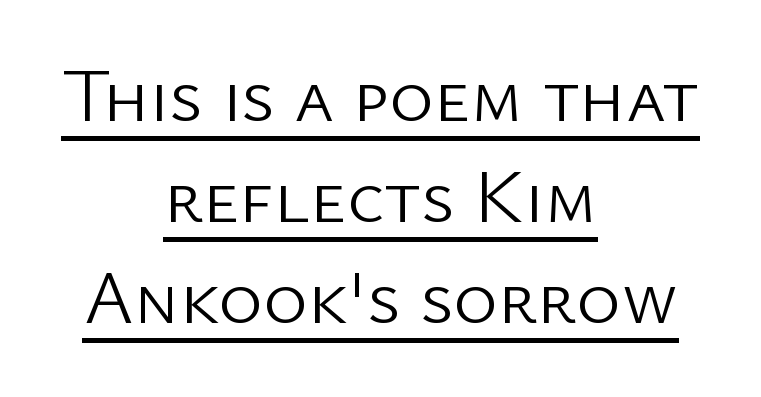
{"serif": "no", "italic": "no", "bold": "no", "weight": "light", "width": "normal", "stroke_contrast": "low", "x_height": "medium", "monospaced": "no", "underline": "yes", "align": "center", "line_spacing": "normal", "line_spacing_ratio": 1.33, "letter_spacing": "normal", "letter_spacing_em": 0.0, "glyph_px": 76}
